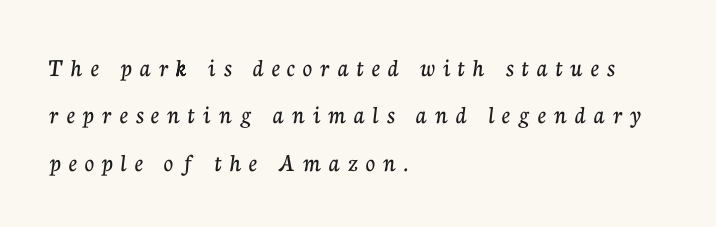
Tracking here is generous; glyphs stand well apart from one another. Underlining? Definitely not there. Casual observation: everything's shoved over to the left.
